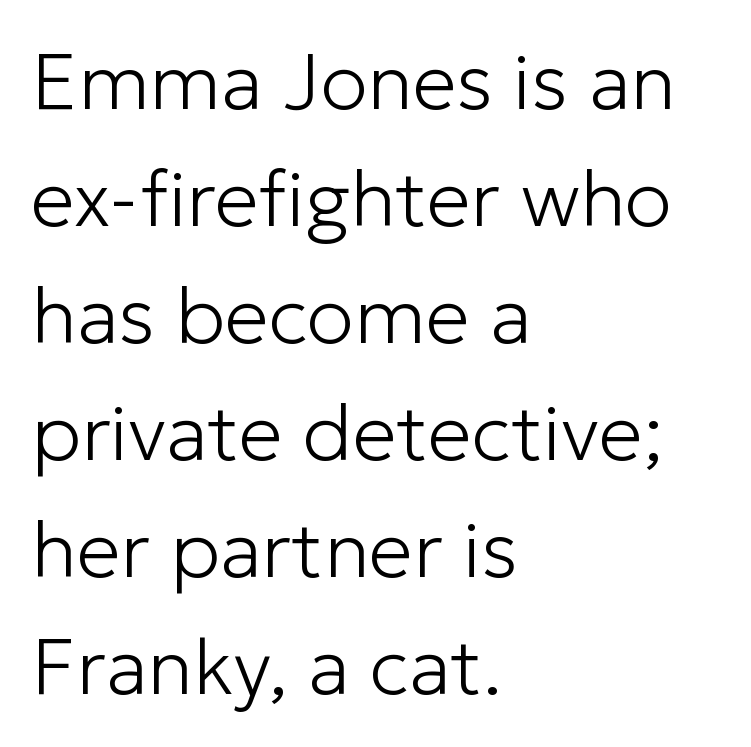
The typeface has the unassuming heft of standard copy or less. Think of a printed novel: that variable character pitch is what you see here. Vertical spacing — default. Look at the tracking — it's just the regular setting, nothing added. If you drew a ruler down the left edge, every line would touch it.
